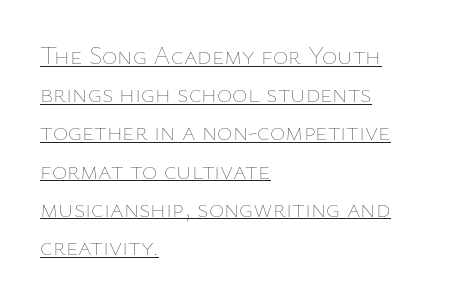
The image shows 26 px text type, upright; set left-aligned, normal line spacing (1.47x), normal letter spacing, underlined.
